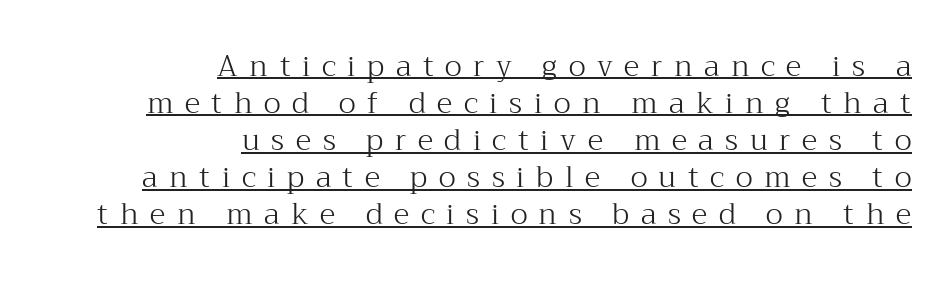
{"serif": "yes", "italic": "no", "bold": "no", "weight": "light", "width": "normal", "stroke_contrast": "medium", "x_height": "medium", "monospaced": "no", "underline": "yes", "align": "right", "line_spacing": "normal", "line_spacing_ratio": 1.28, "letter_spacing": "wide", "letter_spacing_em": 0.4, "glyph_px": 29}
